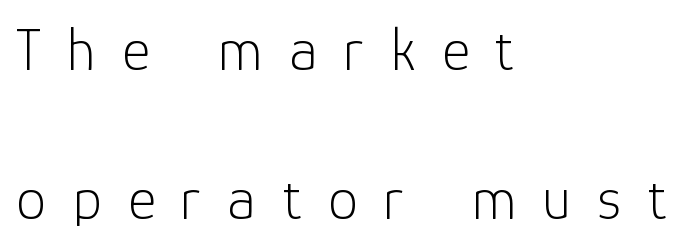
Q: Is the text bold? A: No.
Q: Is the text italic (slanted)? A: No, it is upright.
Q: Is the typeface a serif or a sans-serif typeface? A: Sans-serif.
Q: Is the text underlined? A: No.
Q: How is the paragraph aligned? A: Left-aligned.
Q: Is the spacing between letters normal or unusually wide? A: Unusually wide.
Q: Is the spacing between lines tight, normal or loose? A: Loose.
Q: Width (condensed, normal, or wide)? A: Normal.
Q: Stroke contrast? A: Low.
Q: x-height? A: Medium.
Q: Monospaced? A: No.
